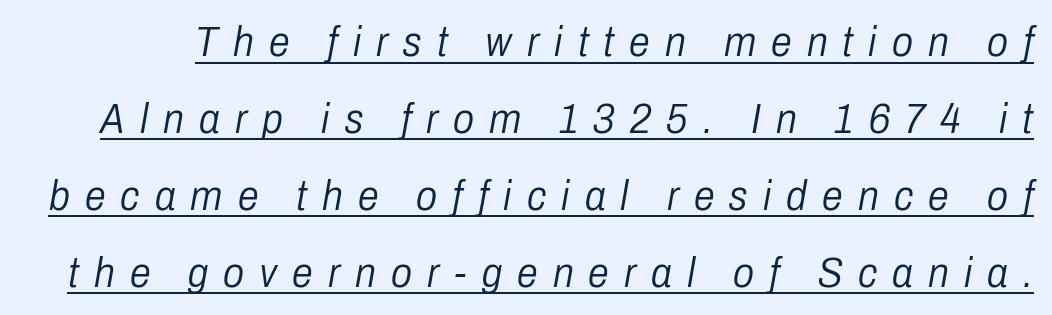
{"italic": "yes", "lean": "right", "slant_degrees": 10, "bold": "no", "weight": "light", "width": "condensed", "stroke_contrast": "low", "x_height": "medium", "monospaced": "no", "underline": "yes", "line_spacing_ratio": 1.83, "letter_spacing": "wide", "letter_spacing_em": 0.36, "glyph_px": 42}
